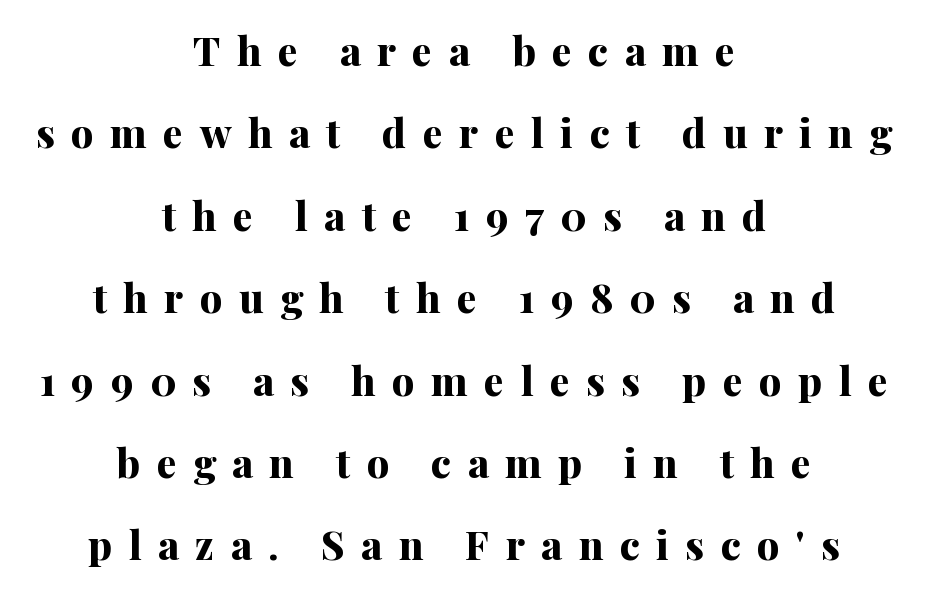
Q: Is the text bold? A: Yes.
Q: Is the text italic (slanted)? A: No, it is upright.
Q: Is the typeface a serif or a sans-serif typeface? A: Serif.
Q: Is the text underlined? A: No.
Q: How is the paragraph aligned? A: Centered.
Q: Is the spacing between letters normal or unusually wide? A: Unusually wide.
Q: Is the spacing between lines tight, normal or loose? A: Loose.
Q: Width (condensed, normal, or wide)? A: Normal.
Q: Stroke contrast? A: Medium.
Q: x-height? A: Medium.
Q: Monospaced? A: No.
